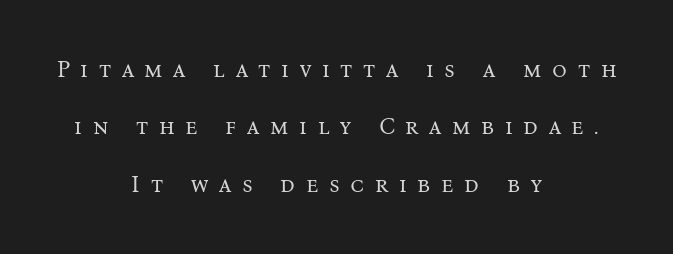
Q: Is the text bold? A: No.
Q: Is the text italic (slanted)? A: No, it is upright.
Q: Is the text underlined? A: No.
Q: How is the paragraph aligned? A: Centered.
Q: Is the spacing between letters normal or unusually wide? A: Unusually wide.
Q: Is the spacing between lines tight, normal or loose? A: Loose.
